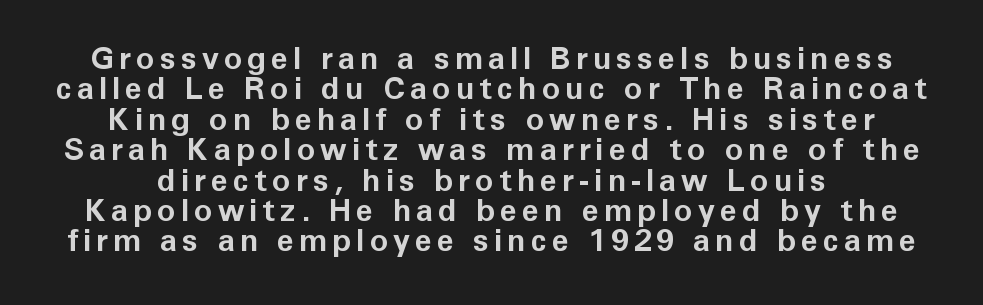
Q: Is the text bold? A: Yes.
Q: Is the text italic (slanted)? A: No, it is upright.
Q: Is the typeface a serif or a sans-serif typeface? A: Sans-serif.
Q: Is the text underlined? A: No.
Q: Is the spacing between lines tight, normal or loose? A: Tight.
Q: Width (condensed, normal, or wide)? A: Normal.
Q: Stroke contrast? A: Low.
Q: x-height? A: Medium.
Q: Monospaced? A: No.
